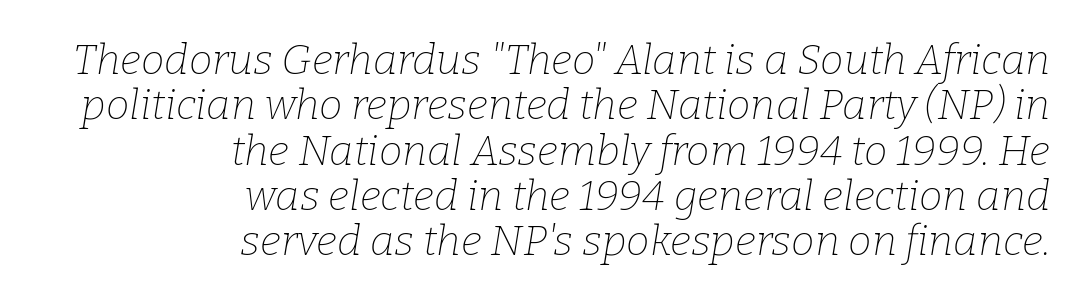
Q: Is the text bold? A: No.
Q: Is the text italic (slanted)? A: Yes, it leans right by about 9 degrees.
Q: Is the typeface a serif or a sans-serif typeface? A: Serif.
Q: Is the text underlined? A: No.
Q: How is the paragraph aligned? A: Right-aligned.
Q: Is the spacing between letters normal or unusually wide? A: Normal.
Q: Is the spacing between lines tight, normal or loose? A: Tight.
Q: Width (condensed, normal, or wide)? A: Normal.
Q: Stroke contrast? A: Low.
Q: x-height? A: Medium.
Q: Monospaced? A: No.
